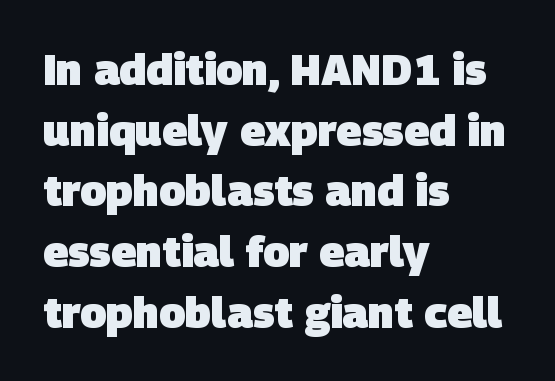
The image shows 43 px heavy sans-serif type; set left-aligned, normal line spacing (1.41x), normal letter spacing, not underlined; low stroke contrast and a large x-height.
